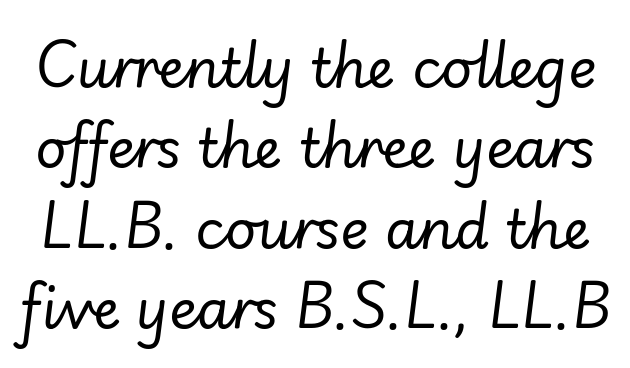
Default kerning and tracking; the words read as compact shapes. Each letter keeps its own natural width here, so spacing adapts to shape. The passage shown stacks its lines at a standard gap. Descenders are the only things crossing below the line. Bold? No — there's no thickening of the strokes. The font's italic variant was chosen for this text.
